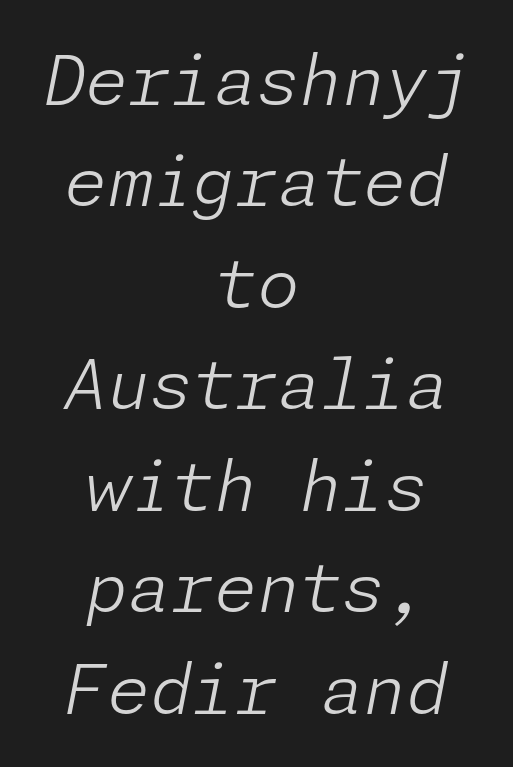
Q: Is the text bold? A: No.
Q: Is the text italic (slanted)? A: Yes, it leans right by about 11 degrees.
Q: Is the text underlined? A: No.
Q: How is the paragraph aligned? A: Centered.
Q: Is the spacing between letters normal or unusually wide? A: Normal.
Q: Is the spacing between lines tight, normal or loose? A: Normal.
Q: Width (condensed, normal, or wide)? A: Normal.
Q: Stroke contrast? A: Low.
Q: x-height? A: Medium.
